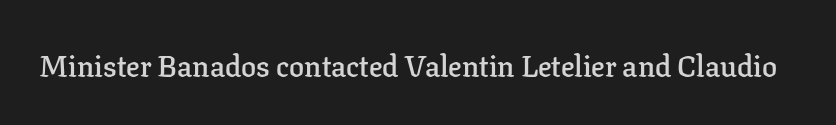
{"serif": "yes", "italic": "no", "bold": "semi", "weight": "semibold", "width": "normal", "stroke_contrast": "low", "x_height": "medium", "monospaced": "no", "underline": "no", "letter_spacing": "normal", "letter_spacing_em": 0.0, "glyph_px": 30}
